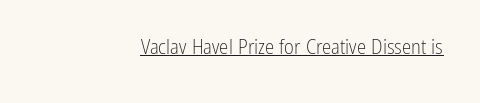
A baseline rule has been typeset under these characters. Heft: none added — not bold. Letter spacing: default. Notice how the passage keeps a crisp vertical edge on the right only.
